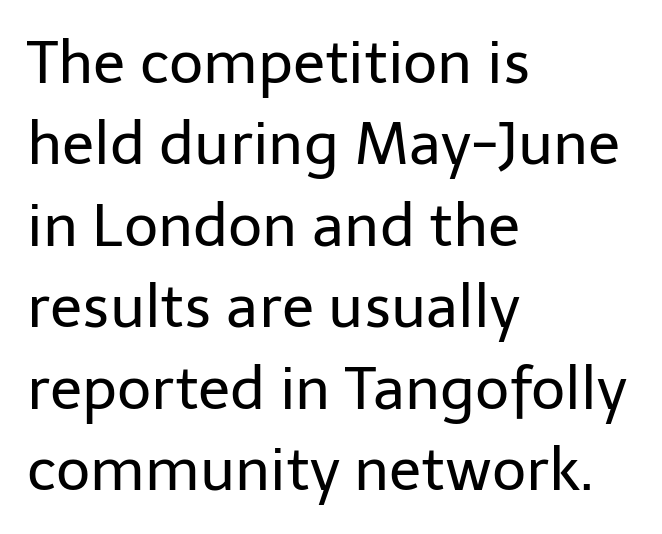
Alignment: flush left. This block has exactly the height ordinary leading produces. Vertical strokes here are truly vertical. The text was rendered using a sans face with plain stroke endings.
